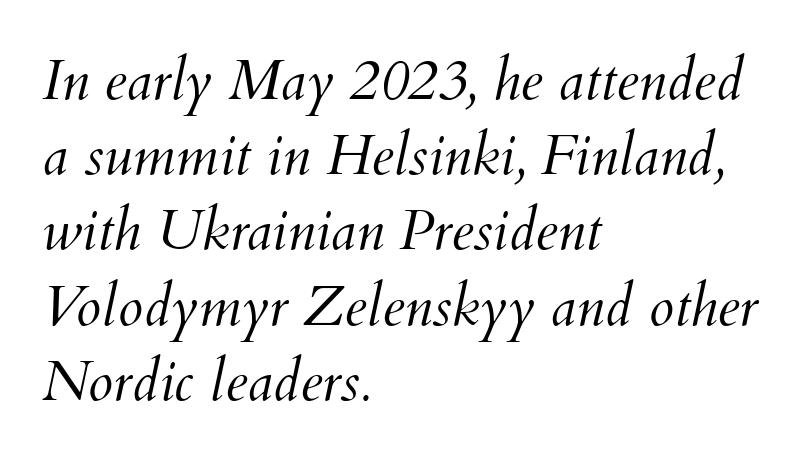
The rag falls on the right side of this text block. The passage shown is not underscored anywhere. The letters advance in unequal steps, a hallmark of proportional type. The type is set solid horizontally, with unmodified tracking.
